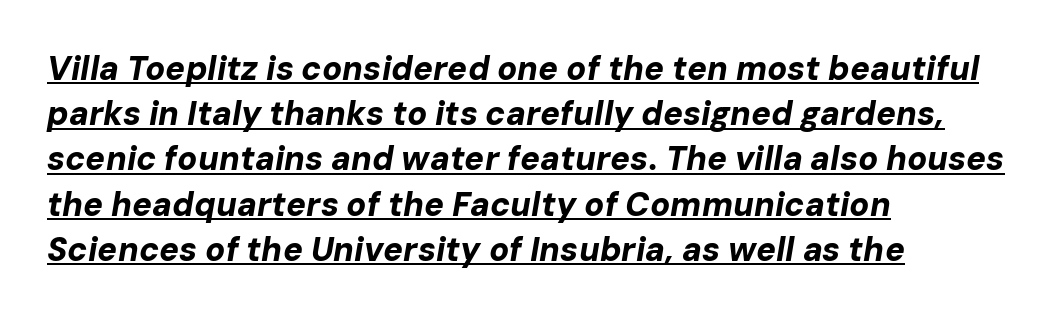
The passage shown has conventional tracking throughout. Heft: maximum for text — a bold. Alignment: flush left. Yep, that's italic — everything's leaning. This sample keeps an unexceptional amount of space between lines.
